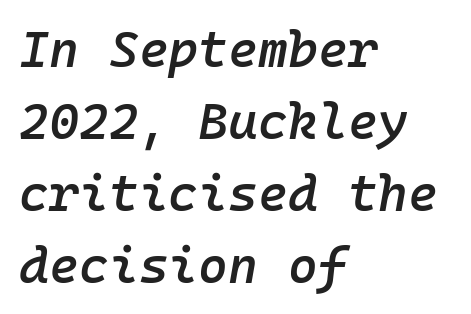
Is the type slanted? Yes — the strokes lean at a clear angle. A typesetter would call this zero additional tracking. The space between consecutive lines is moderate. The passage shown is not underscored anywhere. Teacher's note: observe the even left margin — that is flush-left alignment. Typographic density is moderately raised because the face is semibold.
